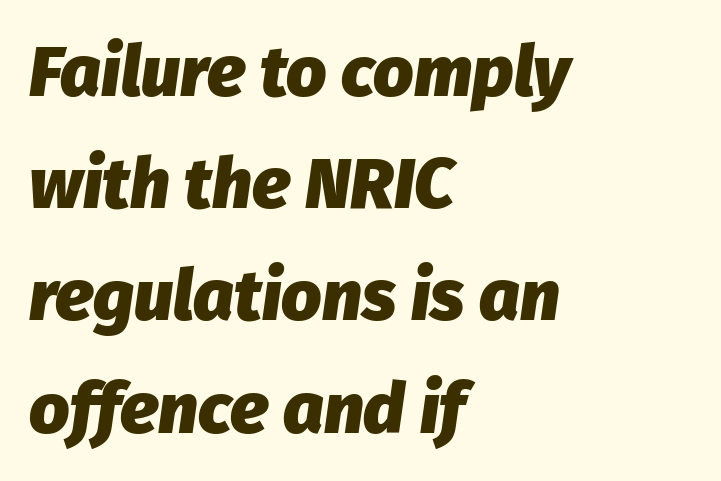
The image shows 71 px heavy type, italic (leaning right); set left-aligned, normal line spacing (1.58x), normal letter spacing, not underlined; low stroke contrast and a medium x-height.
